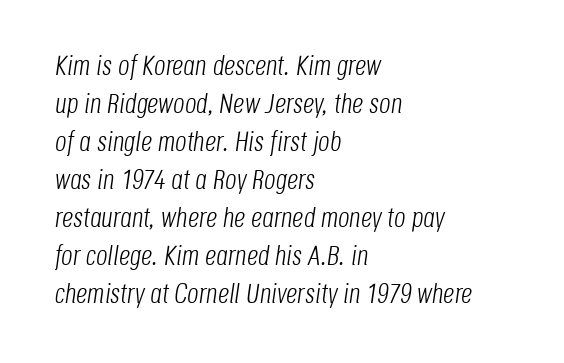
{"italic": "yes", "lean": "right", "slant_degrees": 8, "bold": "no", "weight": "light", "width": "condensed", "stroke_contrast": "low", "x_height": "large", "monospaced": "no", "underline": "no", "align": "left", "line_spacing": "normal", "line_spacing_ratio": 1.36, "letter_spacing": "normal", "letter_spacing_em": 0.0, "glyph_px": 28}
